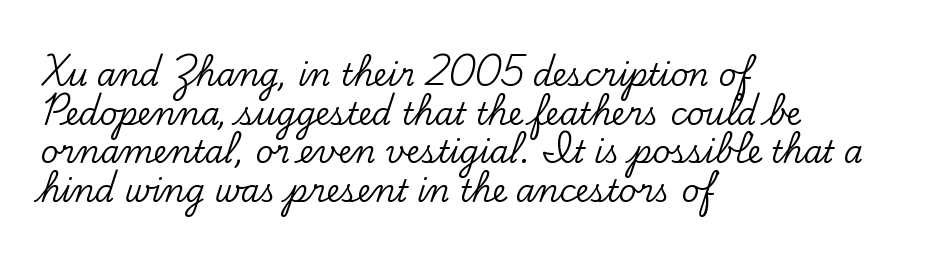
The rendering uses a moderate line-height, typical for paragraphs. Look at the tracking — it's just the regular setting, nothing added. I'd call this a serif setting — the letters wear small feet. Layout note: lines flush left. The face used here is proportionally spaced, like ordinary book or web type.
